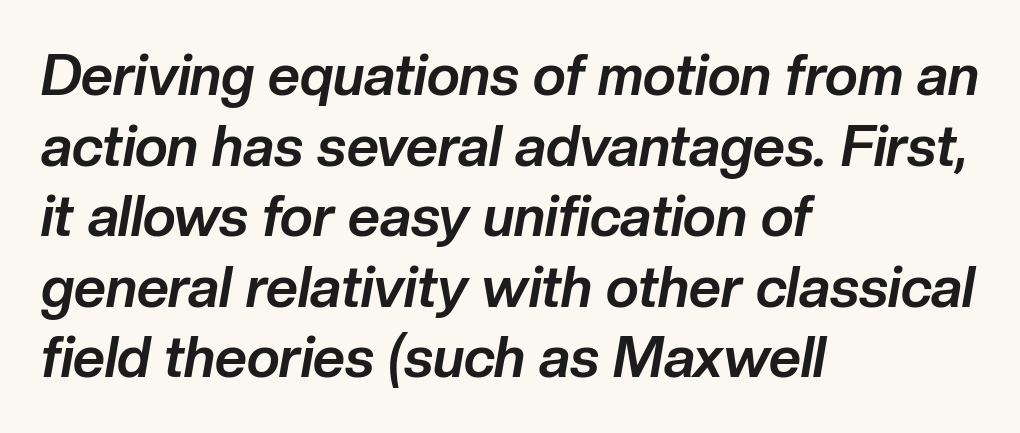
{"italic": "yes", "lean": "right", "slant_degrees": 10, "bold": "yes", "weight": "bold", "width": "normal", "stroke_contrast": "low", "x_height": "medium", "monospaced": "no", "underline": "no", "align": "left", "line_spacing": "normal", "line_spacing_ratio": 1.26, "letter_spacing": "normal", "letter_spacing_em": 0.0, "glyph_px": 56}
